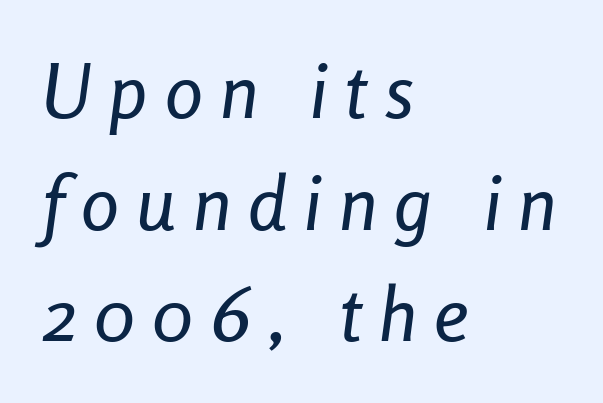
The words here are not underlined. Left-aligned paragraph, ragged on the right. Each letter keeps its own natural width here, so spacing adapts to shape. This is oblique type, the kind used for emphasis or titles. This block has exactly the height ordinary leading produces. Loose tracking; the words dissolve into strings of separated letters.
